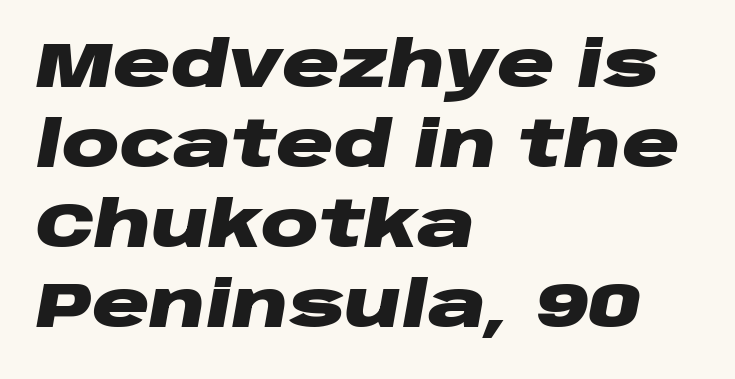
Left-aligned paragraph, ragged on the right. These lines carry a lot of weight — the face is fully bold. The rendering uses natural spacing where letterforms have individual widths. Students, observe: this is what conventionally led text looks like. Observe the ordinary spacing: letters are neighbours, not strangers.
